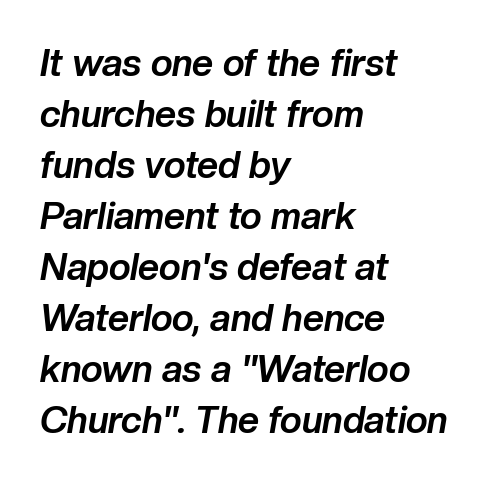
The image shows 37 px bold type, italic (leaning right); set left-aligned, normal line spacing (1.38x), normal letter spacing, not underlined; low stroke contrast and a medium x-height.
